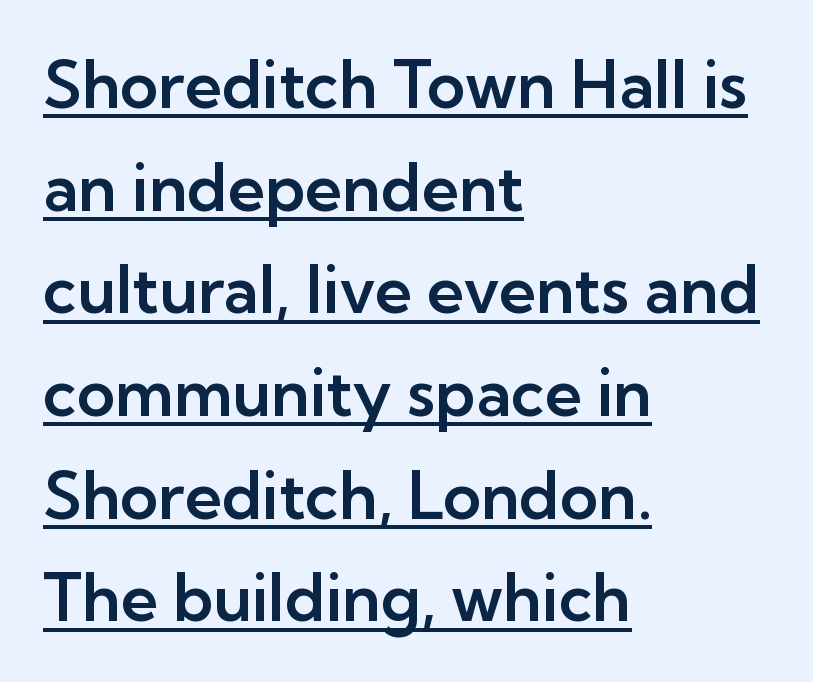
{"serif": "no", "italic": "no", "width": "normal", "stroke_contrast": "low", "x_height": "medium", "monospaced": "no", "underline": "yes", "align": "left", "line_spacing": "normal", "line_spacing_ratio": 1.58, "letter_spacing": "normal", "letter_spacing_em": 0.0, "glyph_px": 65}
